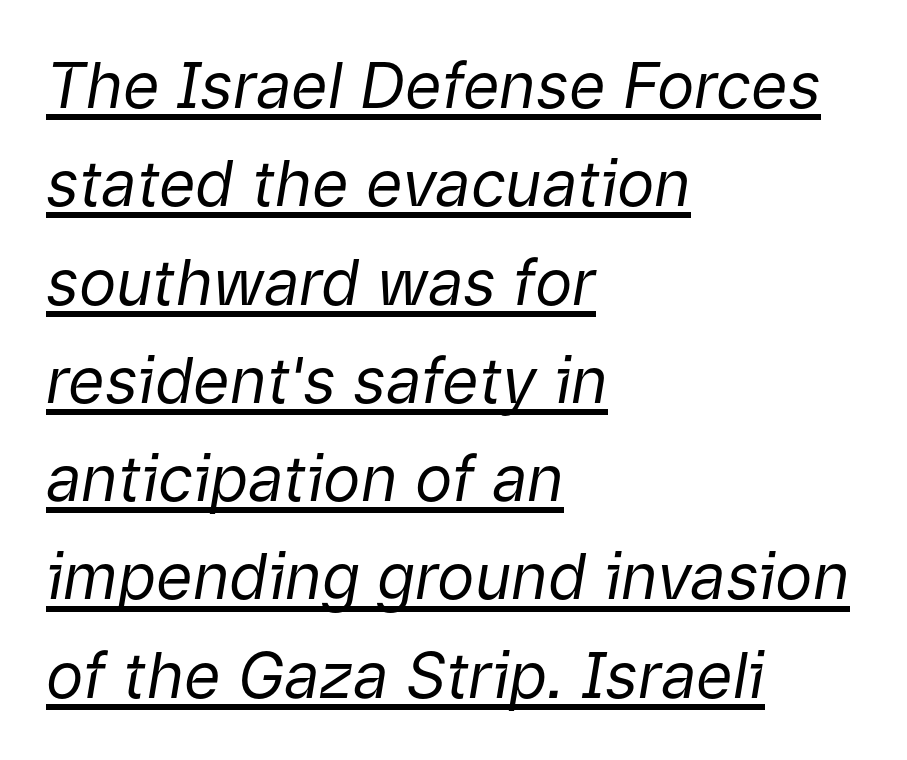
Q: Is the text bold? A: No.
Q: Is the text italic (slanted)? A: Yes, it leans right by about 9 degrees.
Q: Is the text underlined? A: Yes.
Q: How is the paragraph aligned? A: Left-aligned.
Q: Is the spacing between letters normal or unusually wide? A: Normal.
Q: Is the spacing between lines tight, normal or loose? A: Normal.
Q: Width (condensed, normal, or wide)? A: Normal.
Q: Stroke contrast? A: Low.
Q: x-height? A: Medium.
Q: Monospaced? A: No.
